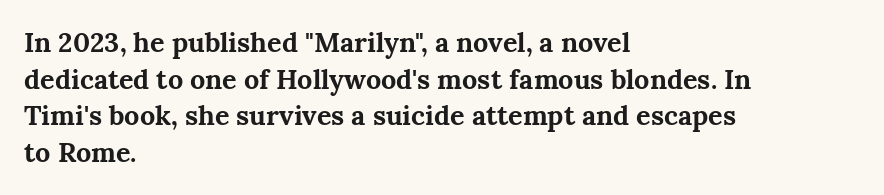
Casual observation: everything's shoved over to the left. Look at the tracking — it's just the regular setting, nothing added. The rendering uses a moderate line-height, typical for paragraphs. Decoration check: the copy has no underline. The face used here has the dense, thick strokes of a bold. The typography opts for an upright posture over an oblique one.
